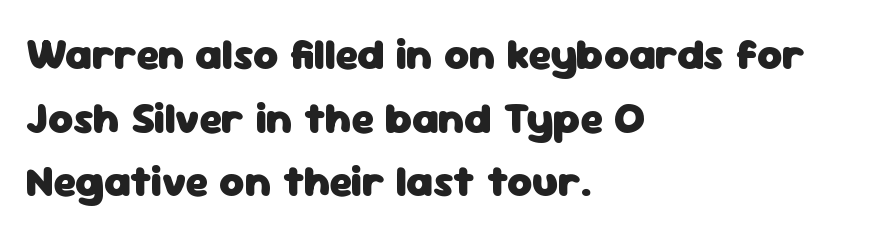
{"serif": "no", "italic": "no", "bold": "yes", "weight": "heavy", "width": "normal", "stroke_contrast": "low", "x_height": "medium", "monospaced": "no", "underline": "no", "align": "left", "line_spacing": "normal", "line_spacing_ratio": 1.48, "letter_spacing": "normal", "letter_spacing_em": 0.0, "glyph_px": 43}
